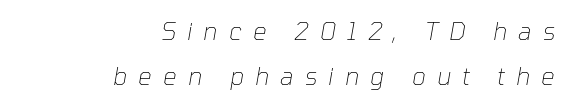
Q: Is the text bold? A: No.
Q: Is the text italic (slanted)? A: Yes, it leans right by about 10 degrees.
Q: Is the text underlined? A: No.
Q: How is the paragraph aligned? A: Right-aligned.
Q: Is the spacing between letters normal or unusually wide? A: Unusually wide.
